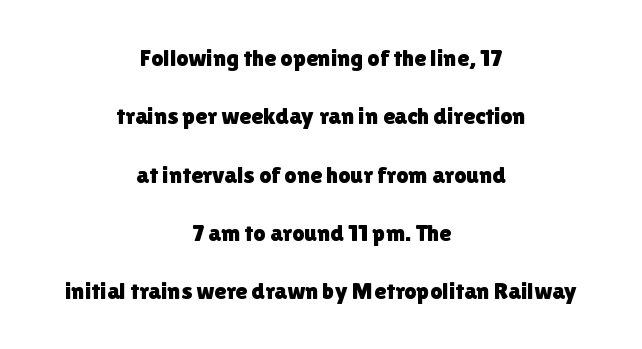
Q: Is the text italic (slanted)? A: No, it is upright.
Q: Is the text underlined? A: No.
Q: How is the paragraph aligned? A: Centered.
Q: Is the spacing between letters normal or unusually wide? A: Normal.
Q: Is the spacing between lines tight, normal or loose? A: Loose.
